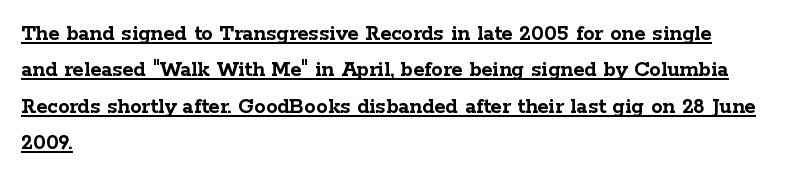
The image shows 23 px bold type, upright; set left-aligned, normal line spacing (1.58x), normal letter spacing, underlined.
